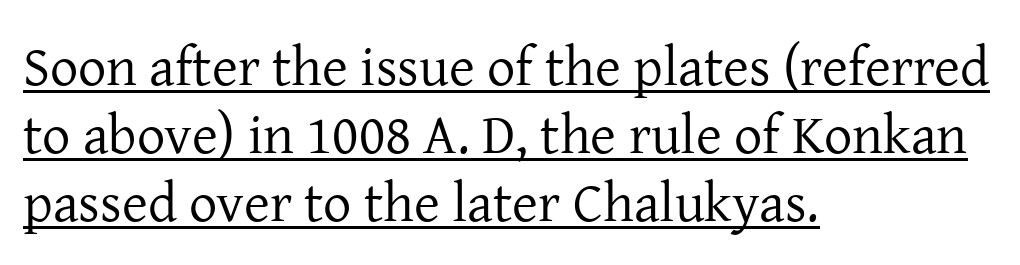
The image shows 56 px regular-weight serif type, upright; set left-aligned, line spacing 1.21x, normal letter spacing, underlined; low stroke contrast and a medium x-height.
